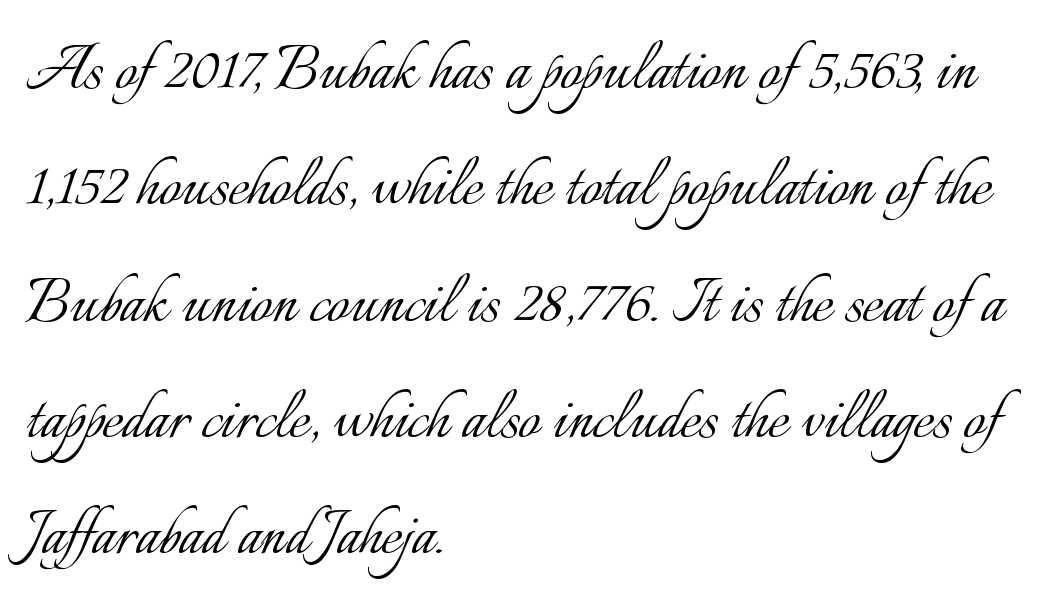
Q: Is the text bold? A: No.
Q: Is the text italic (slanted)? A: Yes.
Q: Is the text underlined? A: No.
Q: How is the paragraph aligned? A: Left-aligned.
Q: Is the spacing between letters normal or unusually wide? A: Normal.
Q: Is the spacing between lines tight, normal or loose? A: Normal.
Q: Width (condensed, normal, or wide)? A: Normal.
Q: Stroke contrast? A: Low.
Q: x-height? A: Small.
Q: Monospaced? A: No.
